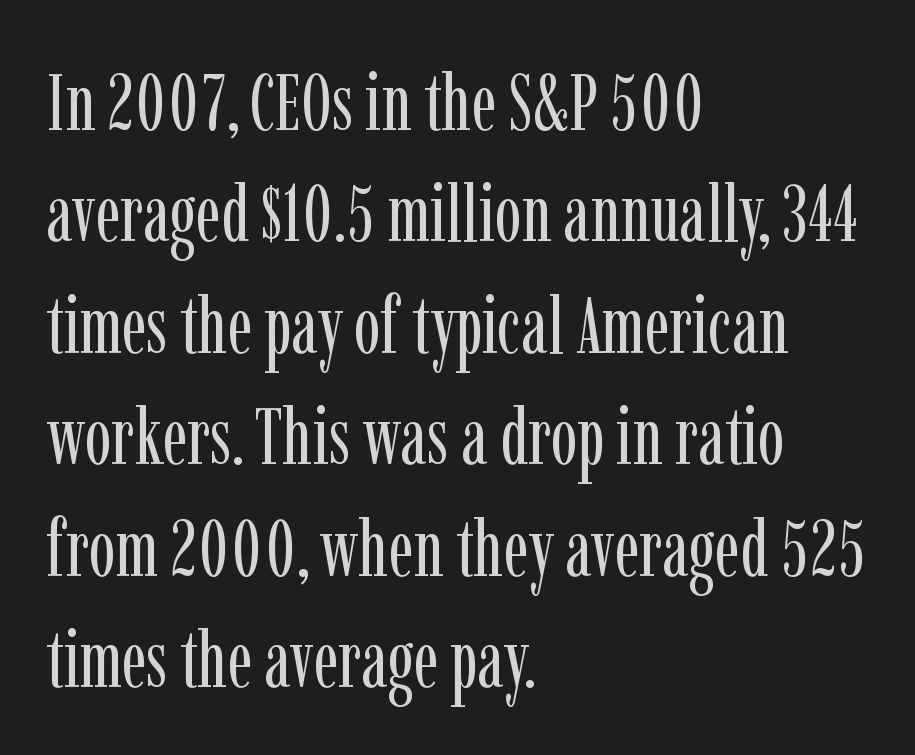
Short note: letters normally spaced. Is the block centered? No — it sits flush against the left margin. Character widths vary here, with narrow letters taking less room than wide ones. One glance says typical: line gaps are just what's usual.
